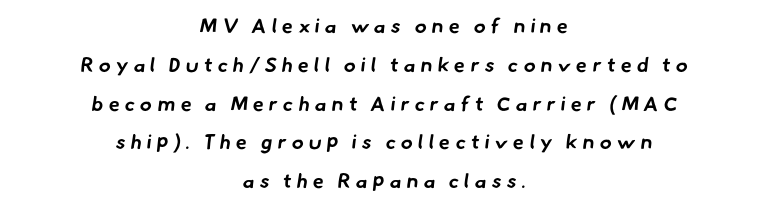
Q: Is the text bold? A: Yes.
Q: Is the text underlined? A: No.
Q: How is the paragraph aligned? A: Centered.
Q: Is the spacing between letters normal or unusually wide? A: Unusually wide.
Q: Is the spacing between lines tight, normal or loose? A: Loose.
